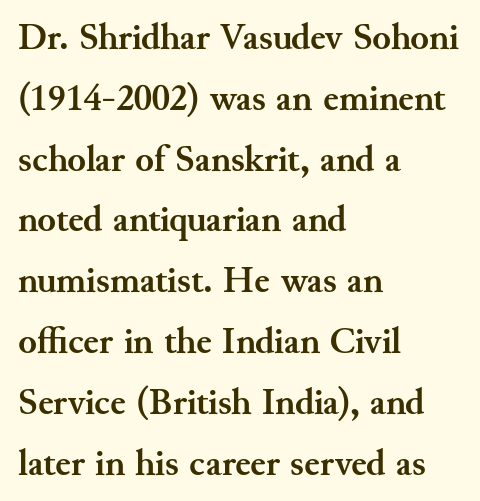
The image shows 38 px semibold serif type, upright; set left-aligned, normal line spacing (1.6x), normal letter spacing, not underlined; medium stroke contrast and a small x-height.
